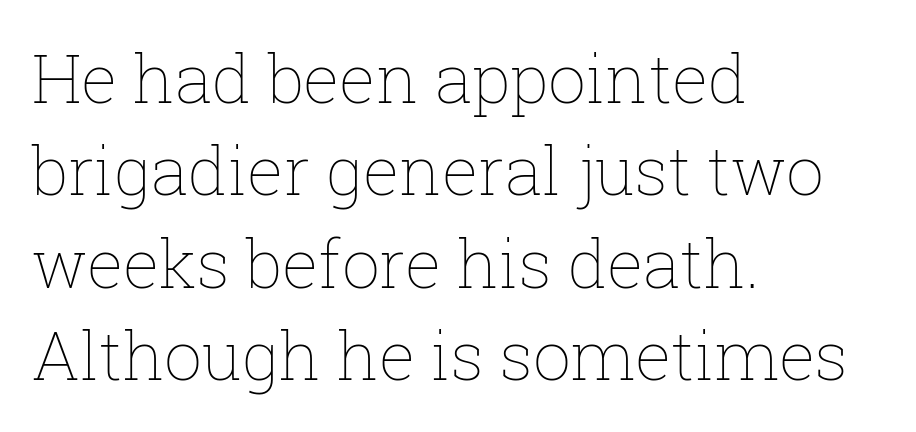
Q: Is the text bold? A: No.
Q: Is the text italic (slanted)? A: No, it is upright.
Q: Is the text underlined? A: No.
Q: How is the paragraph aligned? A: Left-aligned.
Q: Is the spacing between letters normal or unusually wide? A: Normal.
Q: Is the spacing between lines tight, normal or loose? A: Normal.
Q: Width (condensed, normal, or wide)? A: Normal.
Q: Stroke contrast? A: Low.
Q: x-height? A: Medium.
Q: Monospaced? A: No.
